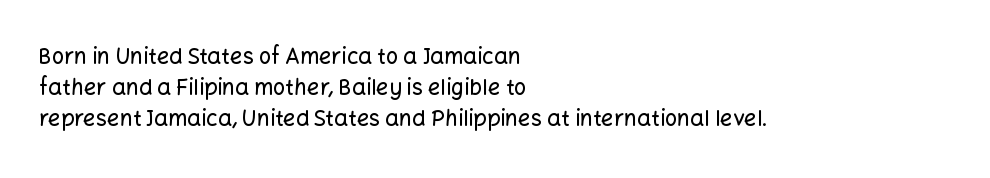
The image shows 22 px text type, upright; set left-aligned, normal line spacing (1.41x), normal letter spacing, not underlined.
